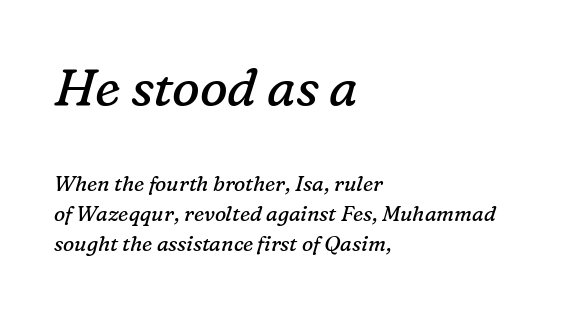
{"serif": "yes", "italic": "yes", "lean": "right", "slant_degrees": 16, "bold": "no", "weight": "regular", "width": "normal", "stroke_contrast": "low", "x_height": "medium", "monospaced": "no", "underline": "no", "align": "left", "line_spacing": "normal", "line_spacing_ratio": 1.43, "letter_spacing": "normal", "letter_spacing_em": 0.0, "larger_block": "first", "size_ratio": 2.48, "glyph_px": 52}
